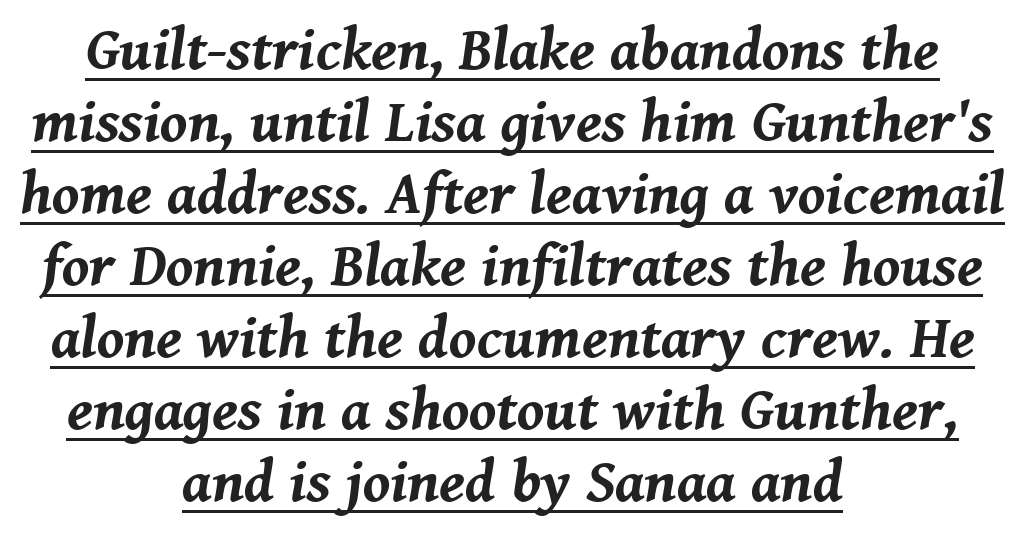
The characters look thick and weighty, a clear bold. The passage shown leans; its letterforms are oblique. Think of a printed novel: that variable character pitch is what you see here. The letterforms sit shoulder to shoulder at normal distance. This rendering features underlined lettering. Alignment: centered.
